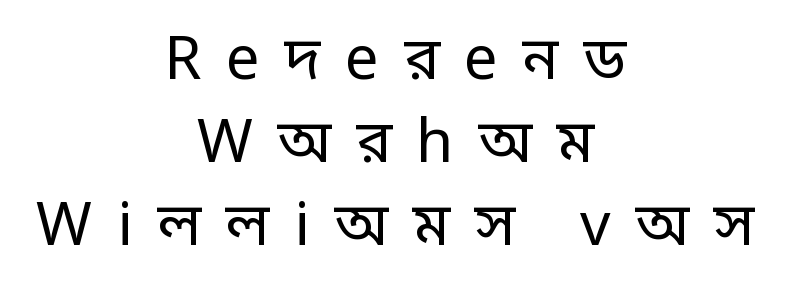
Q: Is the text bold? A: No.
Q: Is the text italic (slanted)? A: No, it is upright.
Q: Is the typeface a serif or a sans-serif typeface? A: Sans-serif.
Q: Is the text underlined? A: No.
Q: How is the paragraph aligned? A: Centered.
Q: Is the spacing between letters normal or unusually wide? A: Unusually wide.
Q: Is the spacing between lines tight, normal or loose? A: Normal.
Q: Width (condensed, normal, or wide)? A: Condensed.
Q: Stroke contrast? A: Low.
Q: Monospaced? A: No.
